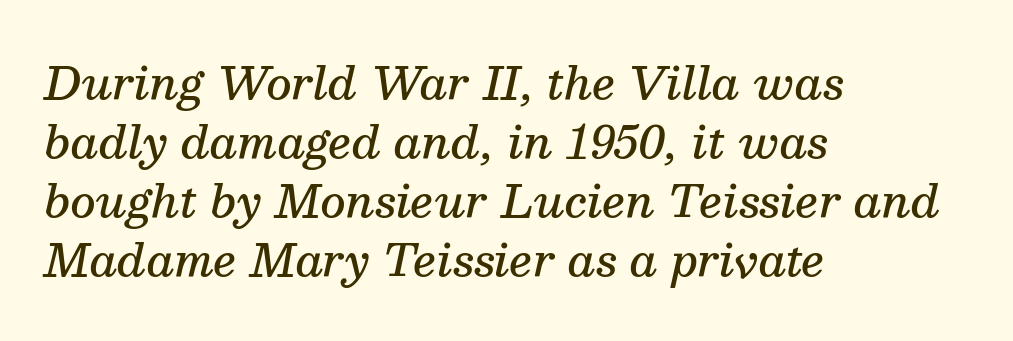
The image shows 44 px semibold serif type, italic (leaning right); set left-aligned, normal line spacing (1.34x), normal letter spacing, not underlined; medium stroke contrast and a medium x-height.
